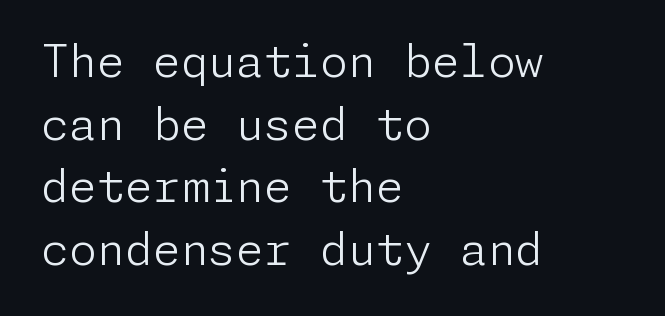
Glyph-to-glyph distance matches everyday printed text. Every row of glyphs begins at an identical x-position on the left. If you drew a line through each stem, it would be perfectly vertical. The typeface chosen for these lines omits serifs.
